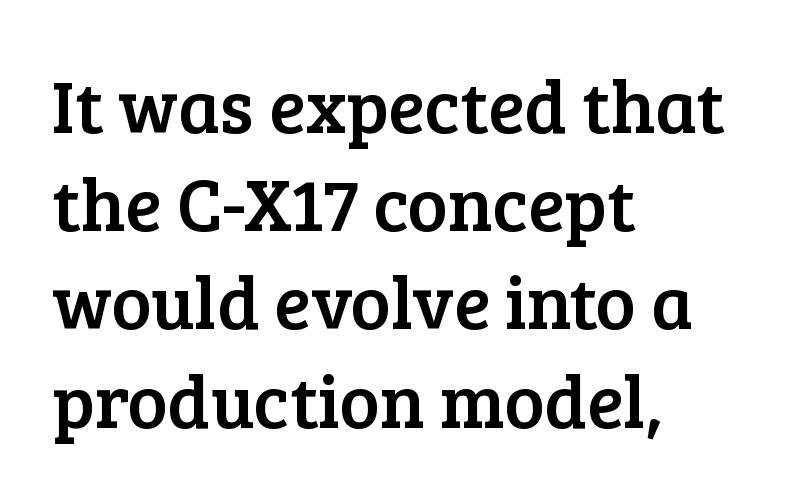
The image shows 75 px serif type, upright; set left-aligned, normal line spacing (1.31x), normal letter spacing, not underlined; low stroke contrast and a medium x-height.
